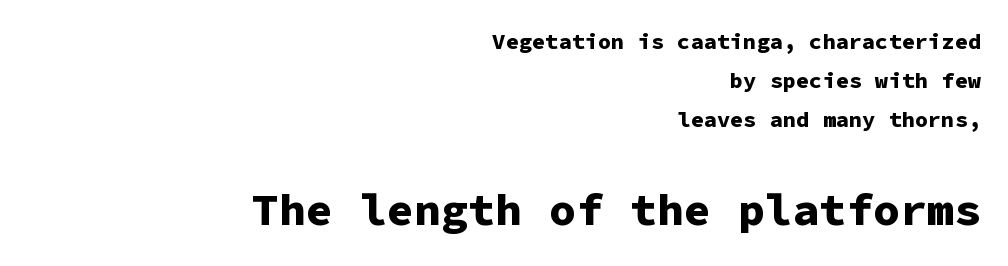
A dark, heavy texture on the line: the type is bold. Descender tails drop into unmarked territory. These lines are rendered in a fixed-pitch font. The emphasis by scale lands on block number two, below.
